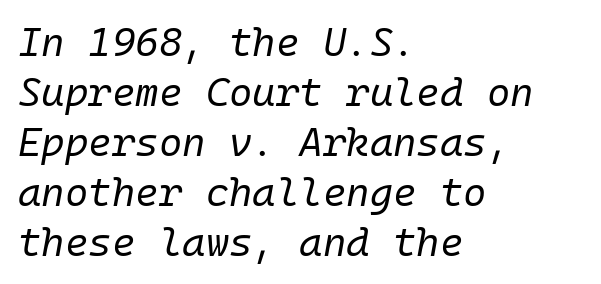
Q: Is the text bold? A: No.
Q: Is the text italic (slanted)? A: Yes, it leans right by about 10 degrees.
Q: Is the text underlined? A: No.
Q: How is the paragraph aligned? A: Left-aligned.
Q: Is the spacing between letters normal or unusually wide? A: Normal.
Q: Is the spacing between lines tight, normal or loose? A: Normal.
Q: Width (condensed, normal, or wide)? A: Normal.
Q: Stroke contrast? A: Low.
Q: x-height? A: Medium.
Q: Monospaced? A: Yes.
